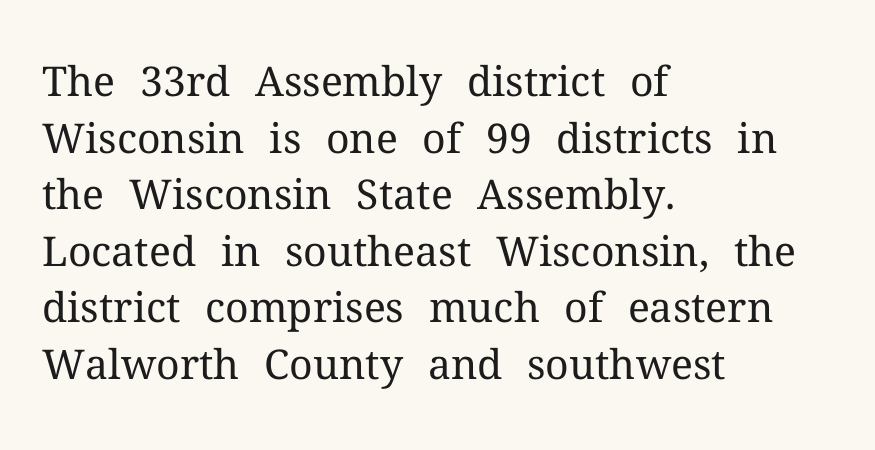
{"serif": "yes", "italic": "no", "bold": "no", "weight": "regular", "width": "normal", "stroke_contrast": "medium", "x_height": "medium", "monospaced": "no", "underline": "no", "align": "left", "line_spacing": "normal", "line_spacing_ratio": 1.38, "letter_spacing": "normal", "letter_spacing_em": 0.0, "glyph_px": 41}
